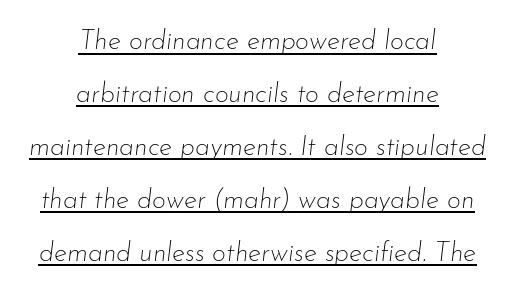
Q: Is the text bold? A: No.
Q: Is the text italic (slanted)? A: Yes, it leans right by about 7 degrees.
Q: Is the text underlined? A: Yes.
Q: How is the paragraph aligned? A: Centered.
Q: Is the spacing between letters normal or unusually wide? A: Normal.
Q: Is the spacing between lines tight, normal or loose? A: Loose.
